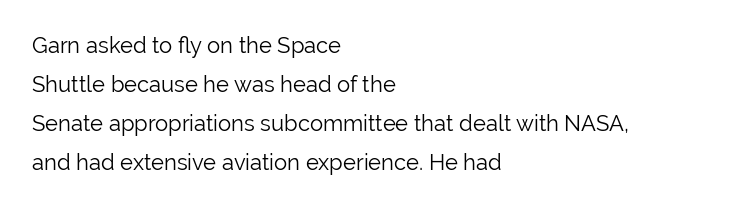
{"italic": "no", "bold": "no", "underline": "no", "align": "left", "line_spacing_ratio": 1.77, "letter_spacing": "normal", "letter_spacing_em": 0.0, "glyph_px": 22}
